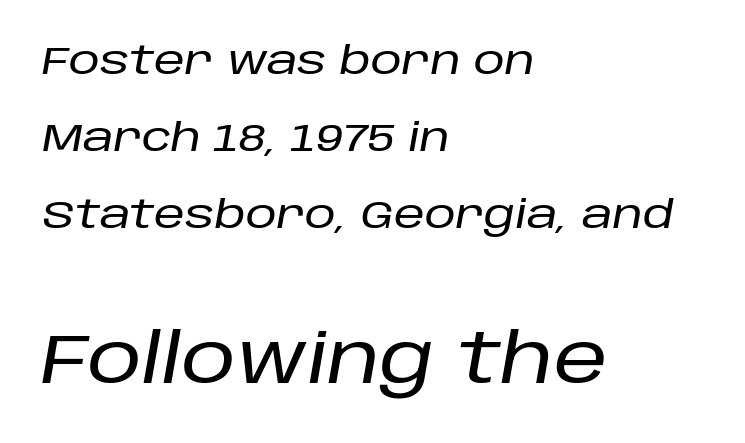
Nobody touched the tracking dial on this one. Beneath every word, the page is bare. The more generous point size was reserved for the lower chunk. This sample has the flowing, uneven cadence of proportional lettering. This sample trades compactness for vertical openness between lines.
